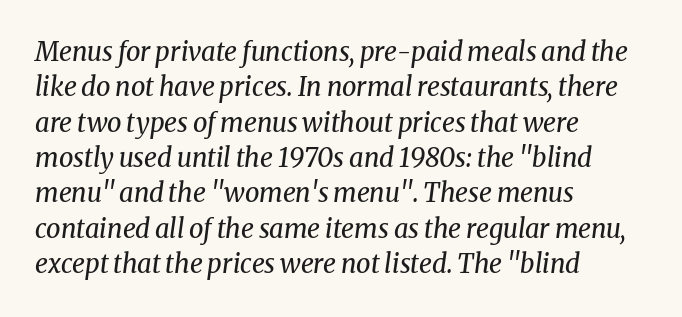
Q: Is the text bold? A: No.
Q: Is the text italic (slanted)? A: Yes, it leans right by about 8 degrees.
Q: Is the text underlined? A: No.
Q: How is the paragraph aligned? A: Left-aligned.
Q: Is the spacing between letters normal or unusually wide? A: Normal.
Q: Is the spacing between lines tight, normal or loose? A: Normal.
